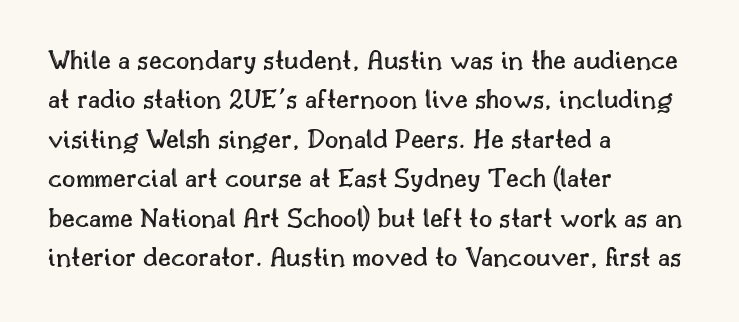
{"italic": "no", "width": "normal", "x_height": "small", "monospaced": "no", "underline": "no", "align": "left", "line_spacing": "normal", "line_spacing_ratio": 1.36, "letter_spacing": "normal", "letter_spacing_em": 0.0, "glyph_px": 29}
